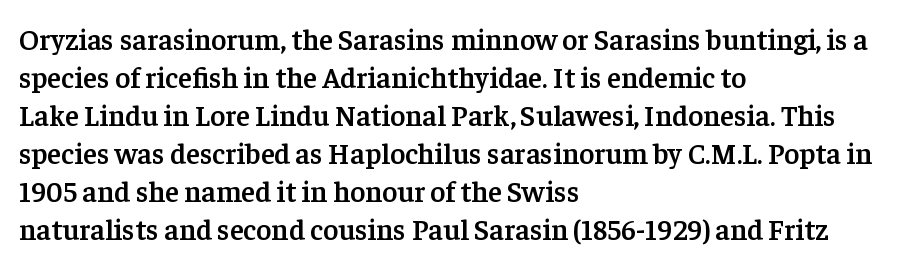
The image shows 29 px semibold serif type, upright; set left-aligned, normal line spacing (1.31x), normal letter spacing, not underlined; low stroke contrast and a medium x-height.
